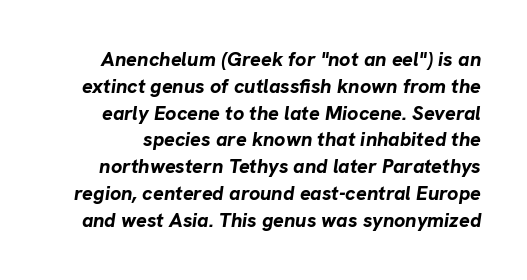
The string is rendered with underlining switched off. Does extra space separate the letters? No, they use regular spacing. Horizontal bands of white between lines are of average thickness. The text carries the slant typical of an italic or oblique font. The font is running at its bold setting.
